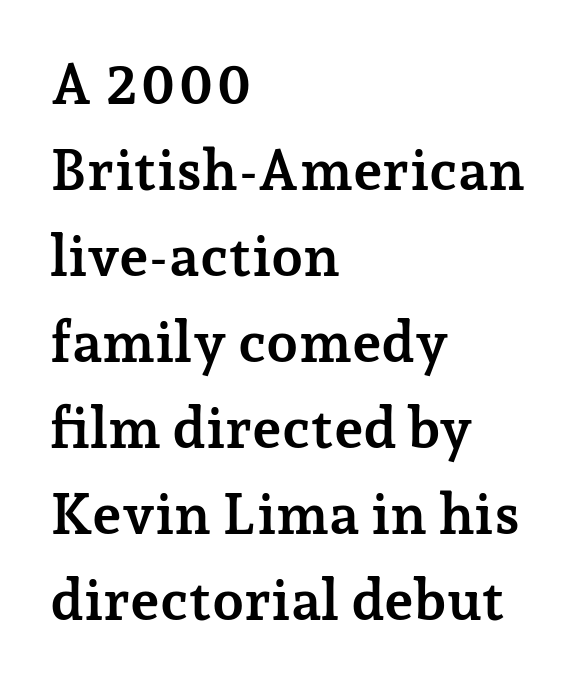
Inter-character spacing is left at the font's built-in metrics. The compositor pushed each line to the left boundary. Looks like regular typesetting: each glyph gets only the width it needs. Heft: maximum for text — a bold. This sample keeps an unexceptional amount of space between lines.
